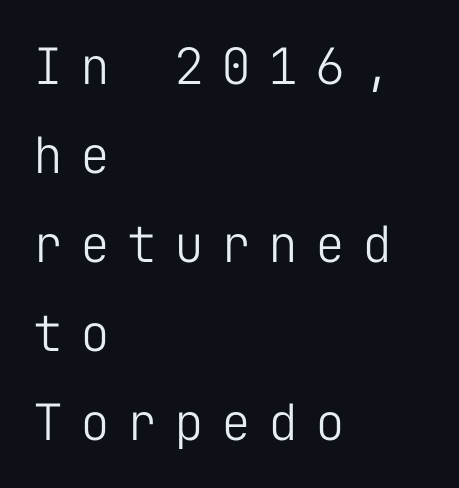
The designer went with a sans here, leaving each stem footless. Descenders hang freely into open space. Stem width sits at or under what a default text font uses. These lines have a slow, spaced-out rhythm from letter to letter. Every character here occupies the same horizontal width, giving the sample a typewriter-like rhythm. Ordinary non-slanted type is in use.
